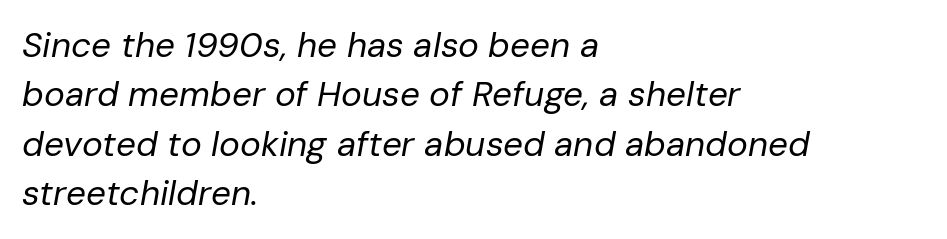
{"italic": "yes", "lean": "right", "slant_degrees": 10, "bold": "no", "weight": "regular", "width": "normal", "stroke_contrast": "low", "x_height": "medium", "monospaced": "no", "underline": "no", "align": "left", "line_spacing": "normal", "line_spacing_ratio": 1.41, "letter_spacing": "normal", "letter_spacing_em": 0.0, "glyph_px": 35}
